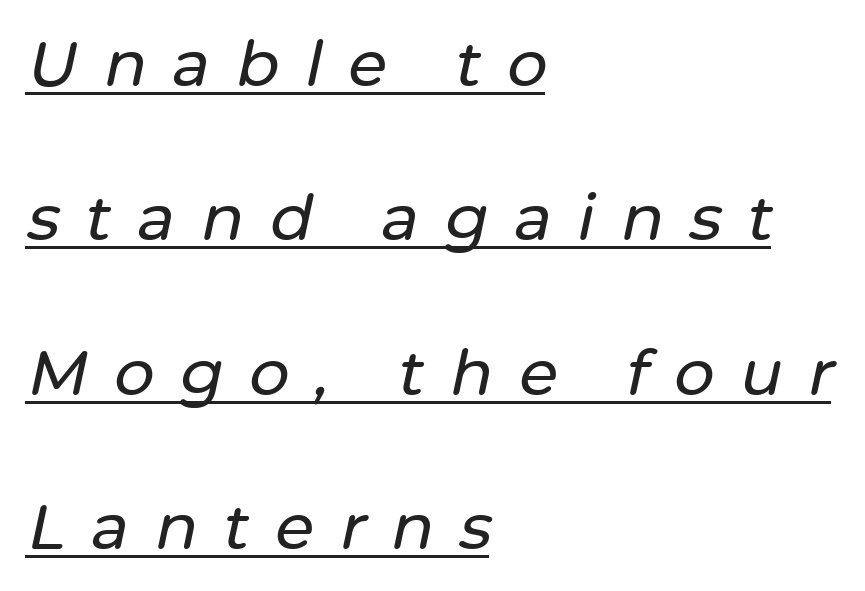
Q: Is the text italic (slanted)? A: Yes, it leans right by about 12 degrees.
Q: Is the text underlined? A: Yes.
Q: How is the paragraph aligned? A: Left-aligned.
Q: Is the spacing between letters normal or unusually wide? A: Unusually wide.
Q: Is the spacing between lines tight, normal or loose? A: Loose.
Q: Width (condensed, normal, or wide)? A: Normal.
Q: Stroke contrast? A: Low.
Q: x-height? A: Medium.
Q: Monospaced? A: No.
